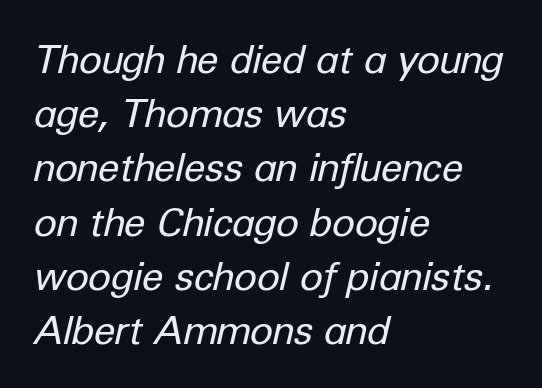
The image shows 39 px regular-weight type, italic (leaning right); set left-aligned, normal line spacing (1.39x), normal letter spacing, not underlined; low stroke contrast and a medium x-height.
